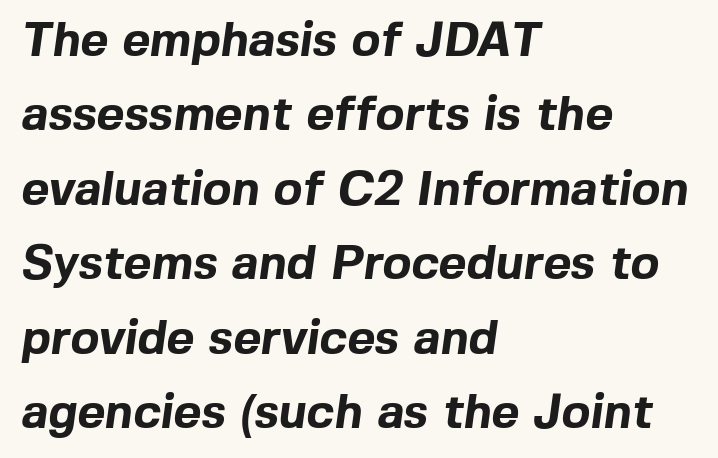
The image shows 48 px bold sans-serif type; set left-aligned, normal line spacing (1.55x), normal letter spacing, not underlined; a medium x-height.
